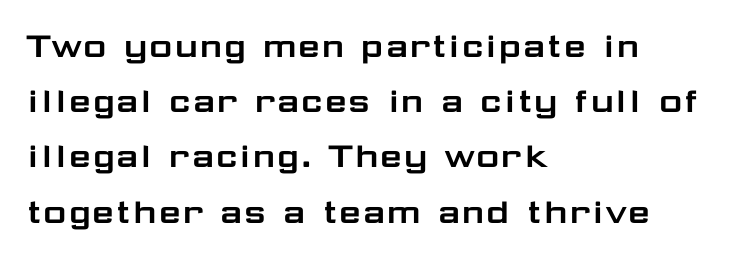
{"serif": "no", "italic": "no", "width": "wide", "stroke_contrast": "low", "x_height": "medium", "monospaced": "no", "underline": "no", "align": "left", "line_spacing": "normal", "line_spacing_ratio": 1.38, "letter_spacing": "normal", "letter_spacing_em": 0.0, "glyph_px": 40}
